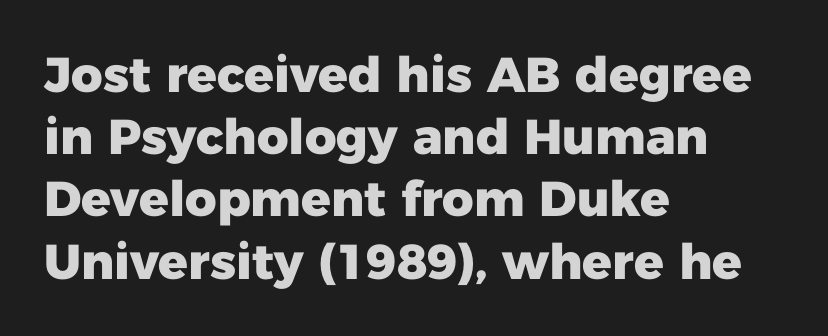
Q: Is the text bold? A: Yes.
Q: Is the text italic (slanted)? A: No, it is upright.
Q: Is the typeface a serif or a sans-serif typeface? A: Sans-serif.
Q: Is the text underlined? A: No.
Q: How is the paragraph aligned? A: Left-aligned.
Q: Is the spacing between letters normal or unusually wide? A: Normal.
Q: Is the spacing between lines tight, normal or loose? A: Normal.
Q: Width (condensed, normal, or wide)? A: Normal.
Q: Stroke contrast? A: Low.
Q: x-height? A: Medium.
Q: Monospaced? A: No.
